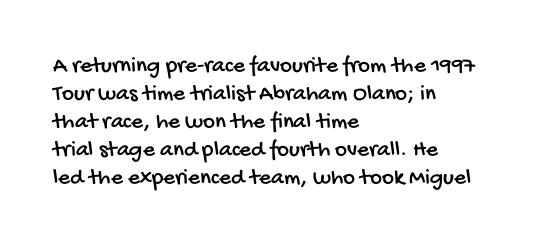
{"underline": "no", "align": "left", "line_spacing_ratio": 1.22, "letter_spacing": "normal", "letter_spacing_em": 0.0, "glyph_px": 23}
